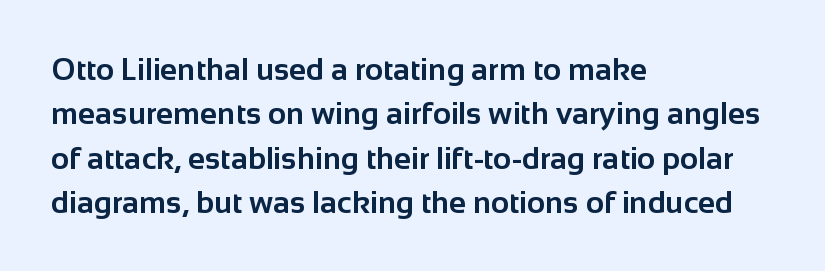
The image shows 31 px bold sans-serif type, upright; set left-aligned, normal line spacing (1.43x), normal letter spacing, not underlined; low stroke contrast and a medium x-height.
